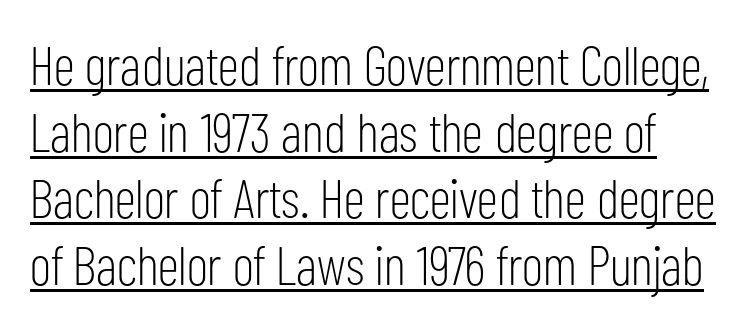
The image shows 55 px light, condensed sans-serif type, upright; set line spacing 1.21x, normal letter spacing, underlined; low stroke contrast and a medium x-height.
